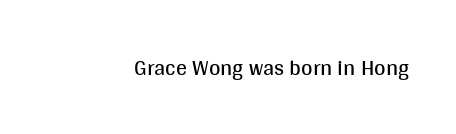
The space directly below the letters is spotless. Quick note: not italic, upright. The line texture is even and compact thanks to regular tracking. These glyphs show unthickened strokes, regular width or finer.
